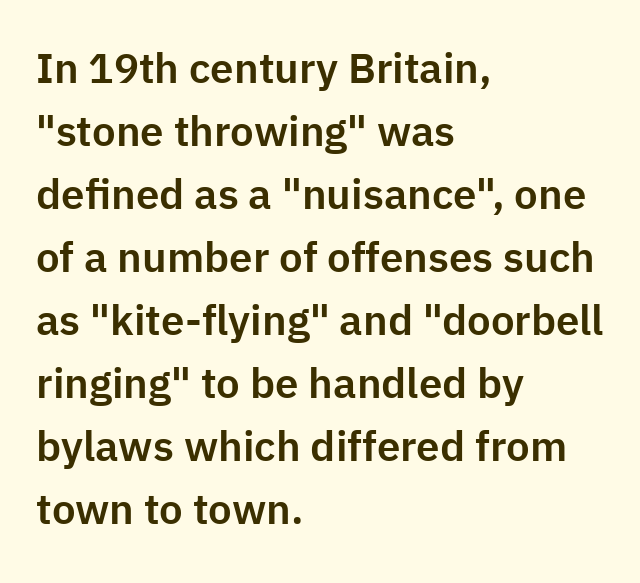
{"serif": "no", "italic": "no", "width": "normal", "stroke_contrast": "low", "x_height": "medium", "monospaced": "no", "underline": "no", "align": "left", "line_spacing": "normal", "line_spacing_ratio": 1.5, "letter_spacing": "normal", "letter_spacing_em": 0.0, "glyph_px": 42}
